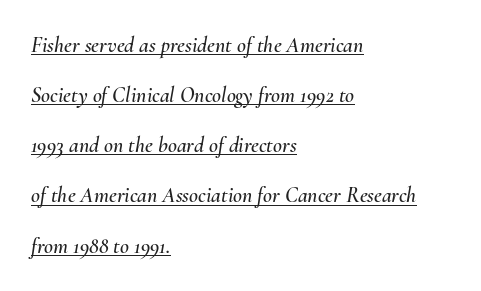
{"italic": "yes", "lean": "right", "slant_degrees": 10, "underline": "yes", "align": "left", "line_spacing": "loose", "line_spacing_ratio": 2.28, "letter_spacing": "normal", "letter_spacing_em": 0.0, "glyph_px": 22}
